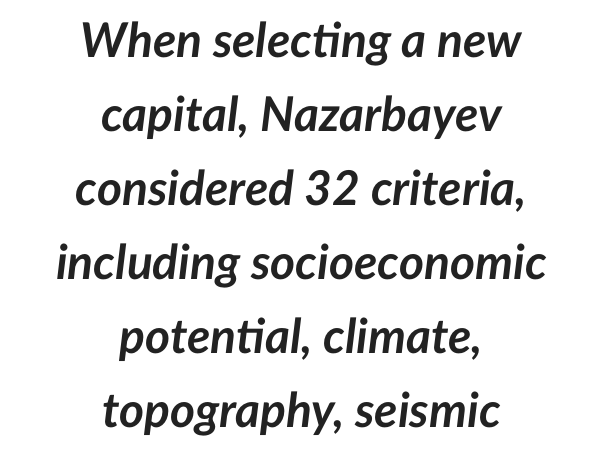
{"italic": "yes", "lean": "right", "slant_degrees": 7, "bold": "yes", "weight": "semibold", "width": "normal", "stroke_contrast": "low", "x_height": "medium", "monospaced": "no", "underline": "no", "align": "center", "line_spacing": "normal", "line_spacing_ratio": 1.54, "letter_spacing": "normal", "letter_spacing_em": 0.0, "glyph_px": 48}
